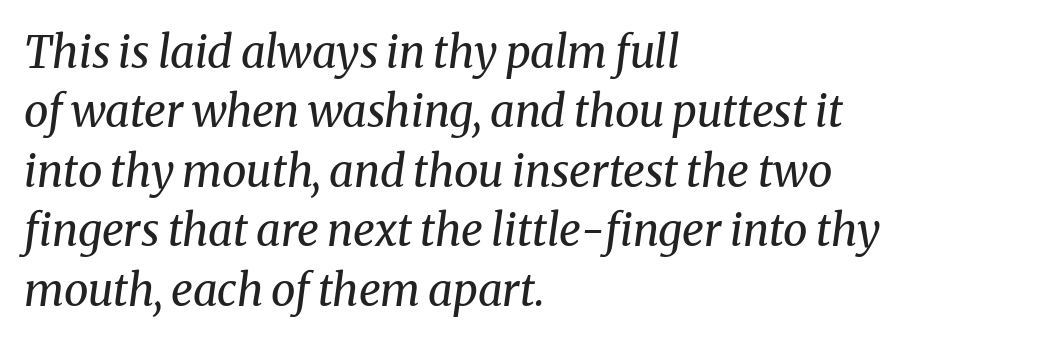
{"serif": "yes", "italic": "yes", "lean": "right", "slant_degrees": 8, "bold": "no", "weight": "regular", "width": "normal", "stroke_contrast": "medium", "x_height": "medium", "monospaced": "no", "underline": "no", "align": "left", "line_spacing": "normal", "line_spacing_ratio": 1.35, "letter_spacing": "normal", "letter_spacing_em": 0.0, "glyph_px": 44}
